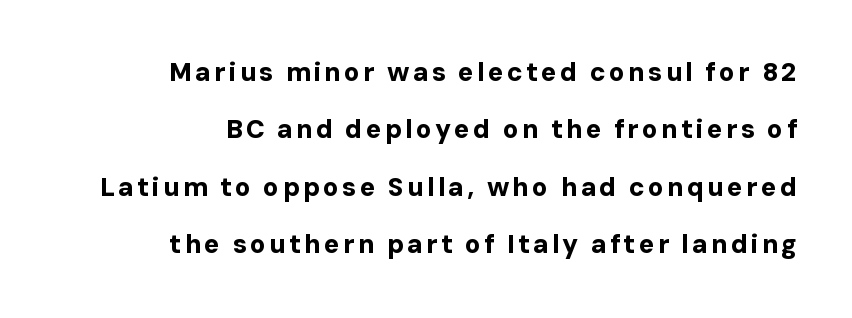
{"italic": "no", "bold": "yes", "underline": "no", "align": "right", "line_spacing": "loose", "line_spacing_ratio": 2.21, "glyph_px": 26}
